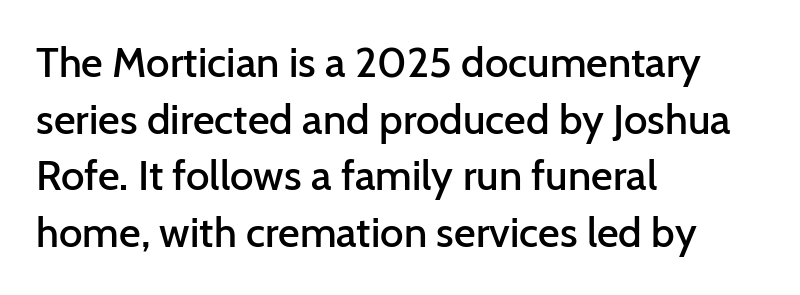
Q: Is the text bold? A: Semi-bold.
Q: Is the text italic (slanted)? A: No, it is upright.
Q: Is the typeface a serif or a sans-serif typeface? A: Sans-serif.
Q: Is the text underlined? A: No.
Q: How is the paragraph aligned? A: Left-aligned.
Q: Is the spacing between letters normal or unusually wide? A: Normal.
Q: Is the spacing between lines tight, normal or loose? A: Normal.
Q: Width (condensed, normal, or wide)? A: Normal.
Q: Stroke contrast? A: Low.
Q: x-height? A: Medium.
Q: Monospaced? A: No.
